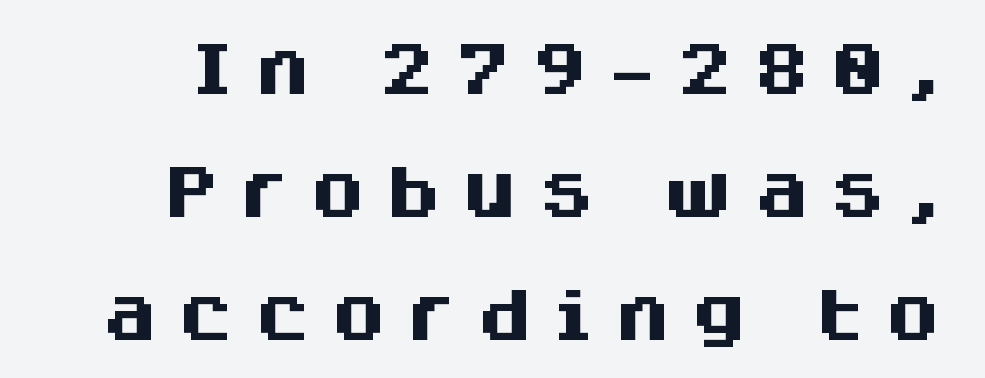
The image shows 57 px heavy sans-serif type, upright; set loose line spacing (2.16x), unusually wide letter spacing (+0.34 em), not underlined; medium stroke contrast and a large x-height.
